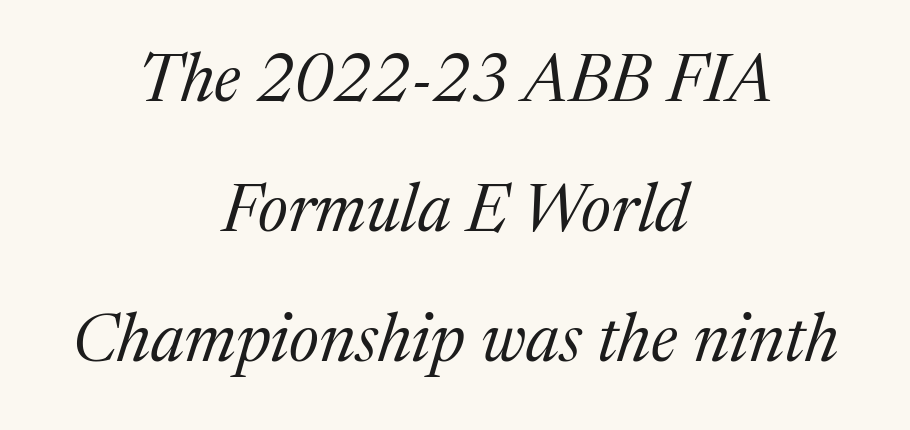
Q: Is the text bold? A: No.
Q: Is the text italic (slanted)? A: Yes, it leans right by about 17 degrees.
Q: Is the typeface a serif or a sans-serif typeface? A: Serif.
Q: Is the text underlined? A: No.
Q: How is the paragraph aligned? A: Centered.
Q: Is the spacing between letters normal or unusually wide? A: Normal.
Q: Is the spacing between lines tight, normal or loose? A: Loose.
Q: Width (condensed, normal, or wide)? A: Normal.
Q: Stroke contrast? A: Medium.
Q: x-height? A: Medium.
Q: Monospaced? A: No.
